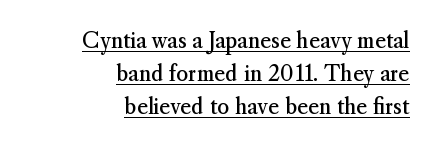
{"italic": "no", "bold": "no", "underline": "yes", "align": "right", "line_spacing": "normal", "line_spacing_ratio": 1.56, "letter_spacing": "normal", "letter_spacing_em": 0.0, "glyph_px": 21}
